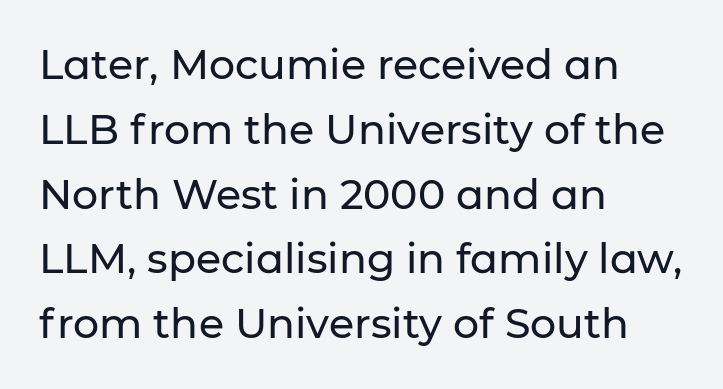
Q: Is the text italic (slanted)? A: No, it is upright.
Q: Is the typeface a serif or a sans-serif typeface? A: Sans-serif.
Q: Is the text underlined? A: No.
Q: How is the paragraph aligned? A: Left-aligned.
Q: Is the spacing between letters normal or unusually wide? A: Normal.
Q: Is the spacing between lines tight, normal or loose? A: Normal.
Q: Width (condensed, normal, or wide)? A: Normal.
Q: Stroke contrast? A: Low.
Q: x-height? A: Medium.
Q: Monospaced? A: No.
